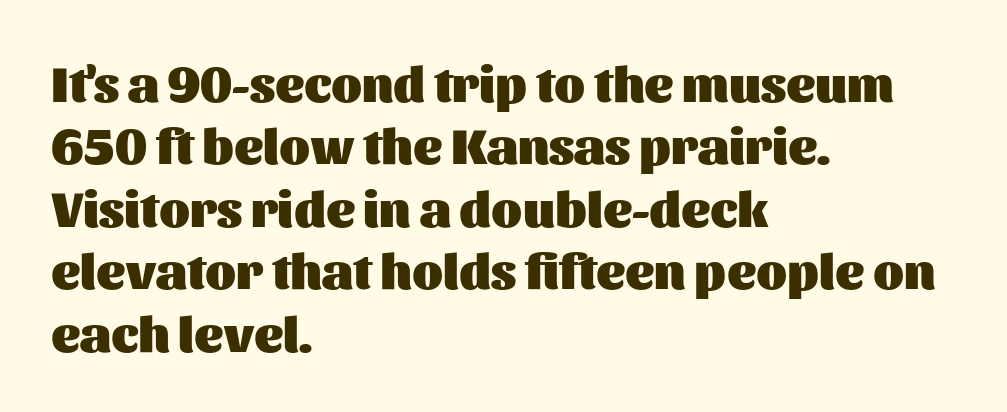
Q: Is the text bold? A: Yes.
Q: Is the text italic (slanted)? A: No, it is upright.
Q: Is the typeface a serif or a sans-serif typeface? A: Sans-serif.
Q: Is the text underlined? A: No.
Q: How is the paragraph aligned? A: Left-aligned.
Q: Is the spacing between letters normal or unusually wide? A: Normal.
Q: Is the spacing between lines tight, normal or loose? A: Normal.
Q: Width (condensed, normal, or wide)? A: Normal.
Q: Stroke contrast? A: Medium.
Q: x-height? A: Medium.
Q: Monospaced? A: No.
